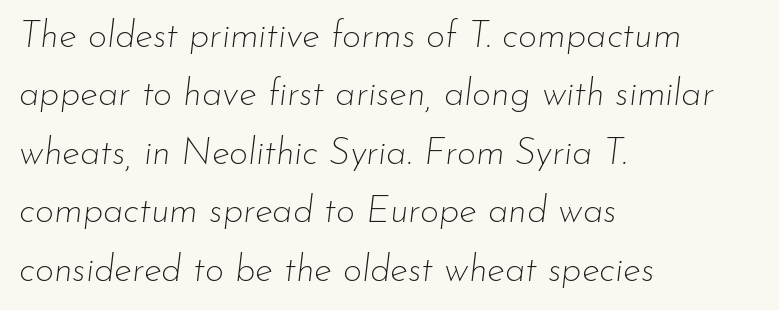
Caption: face not bold, strokes unweighted. Does the leading feel generous? No, just average. A typesetter would call this proportional, since set widths differ per character. The tracking reads as untouched default to a designer's eye. Letters rest on an invisible, unmarked baseline. Line beginnings align vertically; line endings do not.
